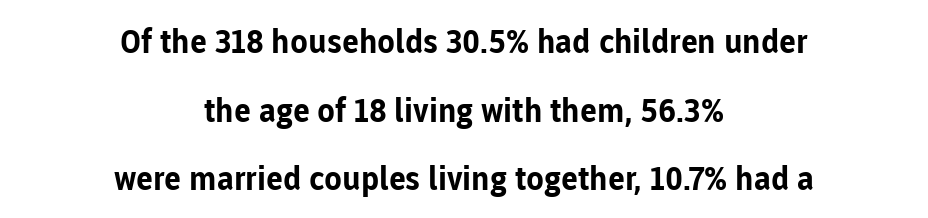
Q: Is the text bold? A: Yes.
Q: Is the text italic (slanted)? A: No, it is upright.
Q: Is the typeface a serif or a sans-serif typeface? A: Sans-serif.
Q: Is the text underlined? A: No.
Q: How is the paragraph aligned? A: Centered.
Q: Is the spacing between letters normal or unusually wide? A: Normal.
Q: Is the spacing between lines tight, normal or loose? A: Loose.
Q: Width (condensed, normal, or wide)? A: Normal.
Q: Stroke contrast? A: Low.
Q: x-height? A: Medium.
Q: Monospaced? A: No.
